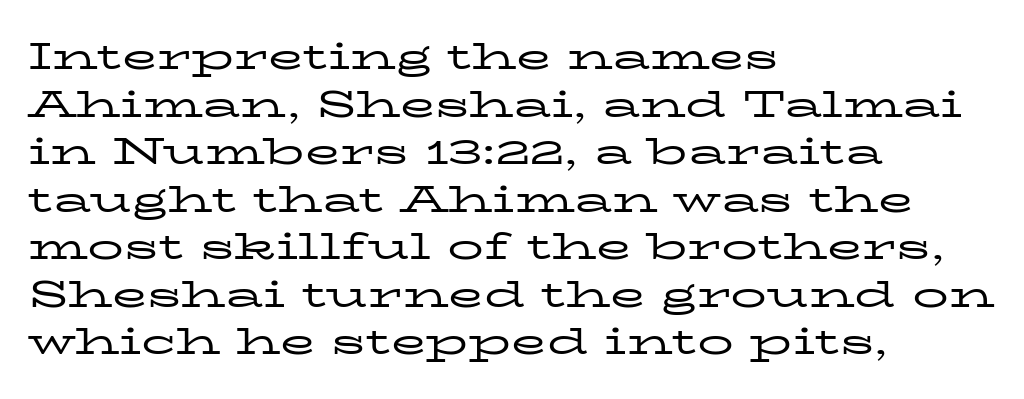
{"serif": "yes", "italic": "no", "bold": "no", "weight": "regular", "width": "wide", "stroke_contrast": "low", "x_height": "medium", "monospaced": "no", "underline": "no", "align": "left", "line_spacing": "normal", "line_spacing_ratio": 1.32, "letter_spacing": "normal", "letter_spacing_em": 0.0, "glyph_px": 36}
